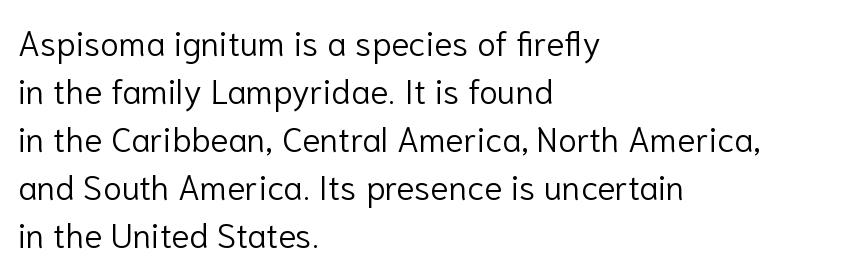
Q: Is the text bold? A: No.
Q: Is the text italic (slanted)? A: No, it is upright.
Q: Is the typeface a serif or a sans-serif typeface? A: Sans-serif.
Q: Is the text underlined? A: No.
Q: How is the paragraph aligned? A: Left-aligned.
Q: Is the spacing between letters normal or unusually wide? A: Normal.
Q: Is the spacing between lines tight, normal or loose? A: Normal.
Q: Width (condensed, normal, or wide)? A: Normal.
Q: Stroke contrast? A: Low.
Q: x-height? A: Medium.
Q: Monospaced? A: No.
